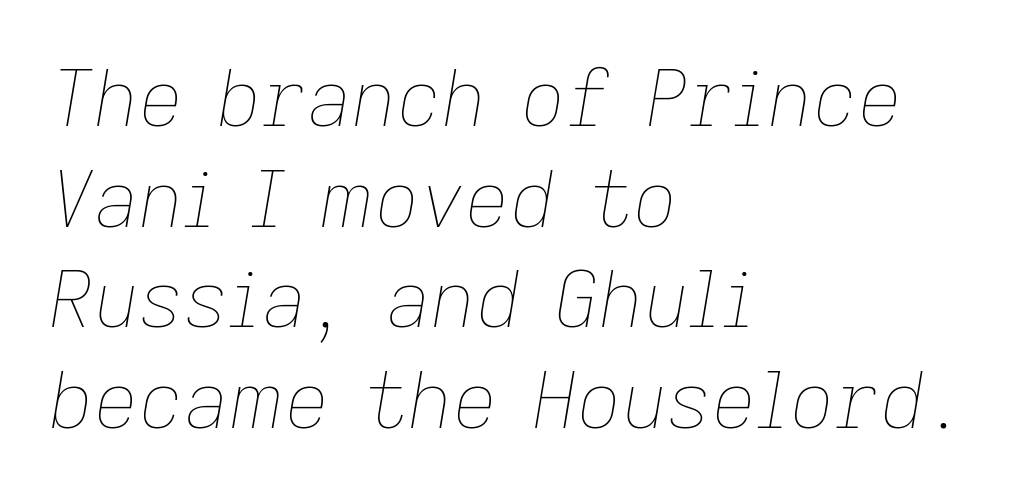
Q: Is the text bold? A: No.
Q: Is the text italic (slanted)? A: Yes, it leans right by about 9 degrees.
Q: Is the text underlined? A: No.
Q: How is the paragraph aligned? A: Left-aligned.
Q: Is the spacing between letters normal or unusually wide? A: Normal.
Q: Is the spacing between lines tight, normal or loose? A: Normal.
Q: Width (condensed, normal, or wide)? A: Normal.
Q: Stroke contrast? A: Low.
Q: x-height? A: Medium.
Q: Monospaced? A: No.
